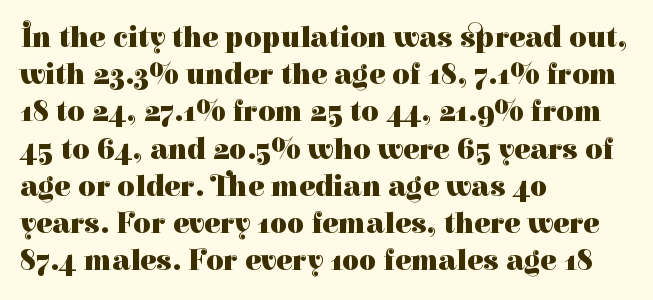
The image shows 30 px heavy serif type, upright; set left-aligned, line spacing 1.24x, normal letter spacing, not underlined; high stroke contrast and a medium x-height.
